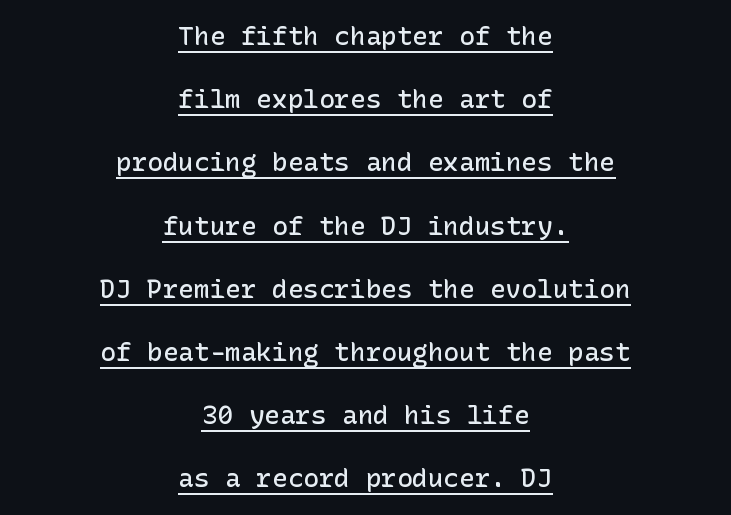
The image shows 26 px text type, upright; set centered, loose line spacing (2.43x), normal letter spacing, underlined.
